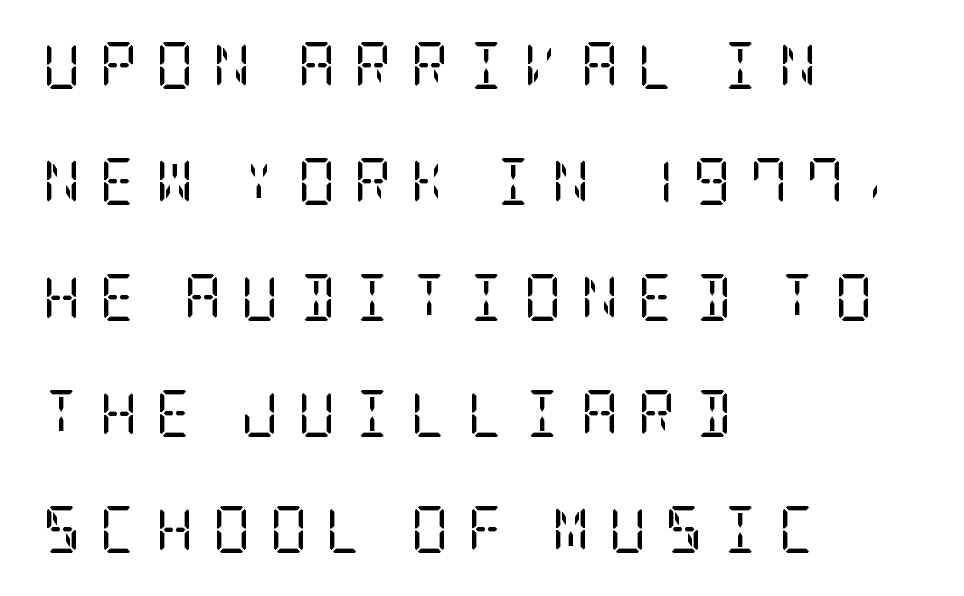
The image shows 47 px regular-weight, condensed serif type, upright; set left-aligned, loose line spacing (2.47x), unusually wide letter spacing (+0.39 em), not underlined; low stroke contrast and a large x-height.
